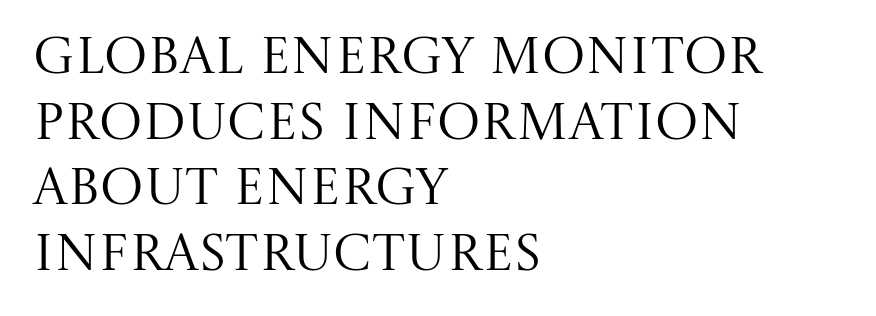
{"serif": "yes", "italic": "no", "bold": "no", "weight": "regular", "width": "normal", "stroke_contrast": "medium", "x_height": "large", "monospaced": "no", "underline": "no", "align": "left", "line_spacing": "normal", "line_spacing_ratio": 1.26, "letter_spacing": "normal", "letter_spacing_em": 0.0, "glyph_px": 52}
